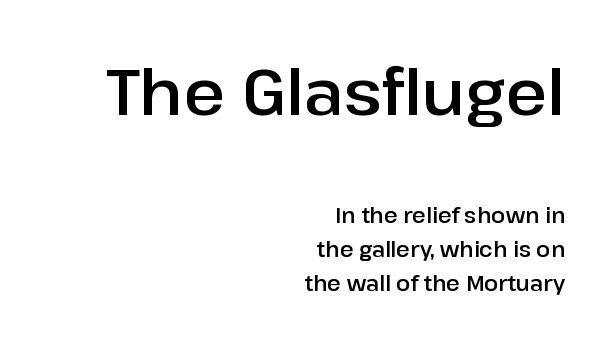
Q: Is the text italic (slanted)? A: No, it is upright.
Q: Is the typeface a serif or a sans-serif typeface? A: Sans-serif.
Q: Is the text underlined? A: No.
Q: How is the paragraph aligned? A: Right-aligned.
Q: Is the spacing between letters normal or unusually wide? A: Normal.
Q: Is the spacing between lines tight, normal or loose? A: Normal.
Q: Which block of text is set in a larger size, the first (top) or the second (bottom)? A: The first (top) one.
Q: Width (condensed, normal, or wide)? A: Normal.
Q: Stroke contrast? A: Low.
Q: x-height? A: Medium.
Q: Monospaced? A: No.
